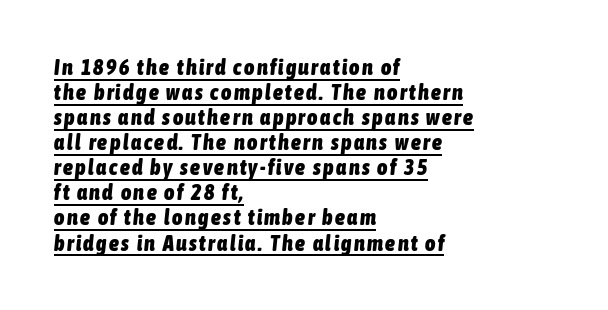
The image shows 22 px bold type, italic (leaning right); set left-aligned, tight line spacing (1.14x), underlined.
